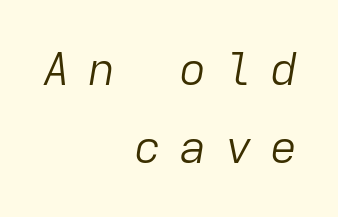
The image shows 46 px light type, italic (leaning right), monospaced; set right-aligned, normal line spacing (1.69x), unusually wide letter spacing (+0.39 em), not underlined; low stroke contrast and a medium x-height.
